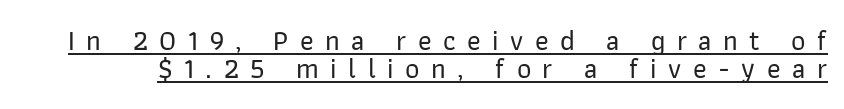
Type style note: lacks serifs. Does the leading feel generous? Not at all — it's pinched. You could not count columns in this text — the font is proportionally spaced. The specimen reads as upright at a glance. Underline: present.
